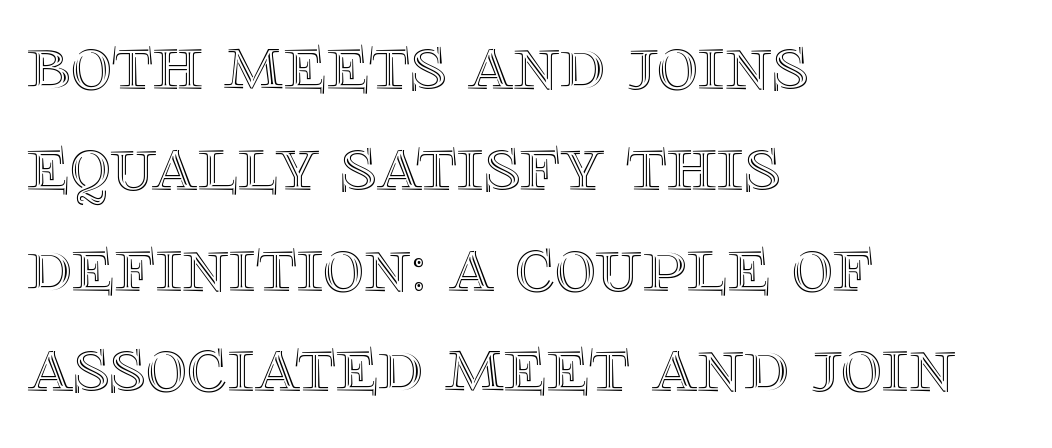
{"italic": "no", "width": "normal", "x_height": "large", "monospaced": "no", "underline": "no", "align": "left", "line_spacing": "normal", "line_spacing_ratio": 1.26, "letter_spacing": "normal", "letter_spacing_em": 0.0, "glyph_px": 80}
